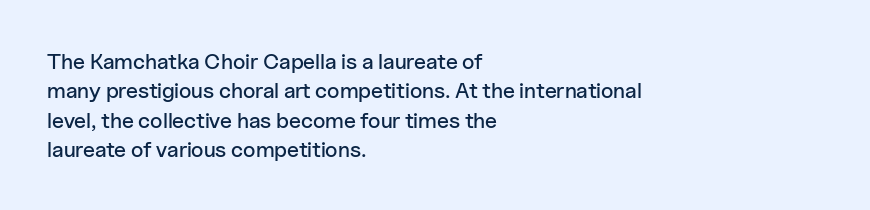
{"italic": "no", "underline": "no", "align": "left", "line_spacing": "normal", "line_spacing_ratio": 1.33, "letter_spacing": "normal", "letter_spacing_em": 0.0, "glyph_px": 22}
